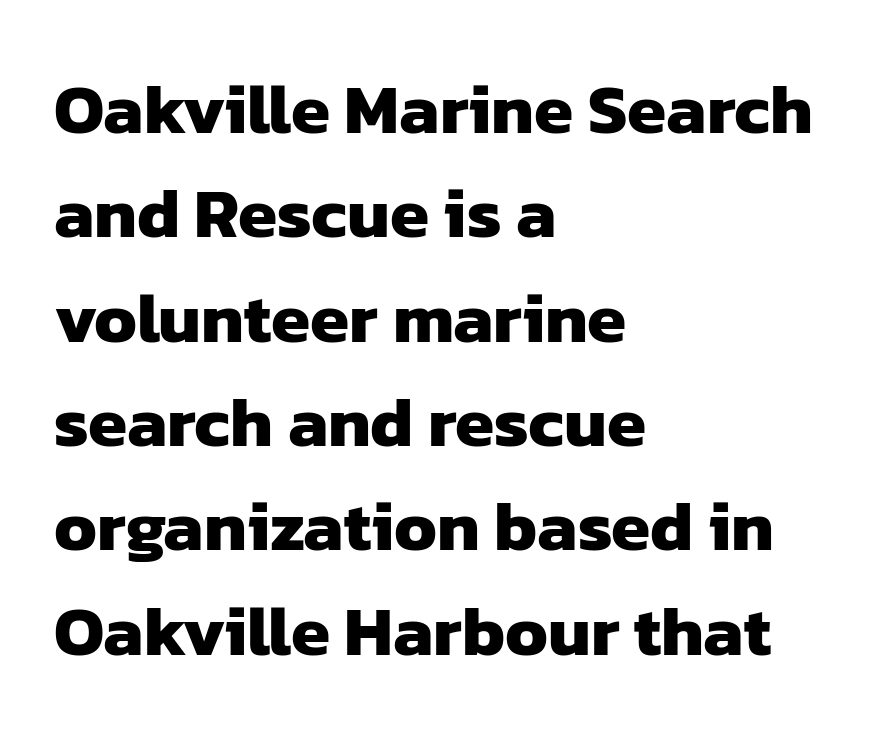
{"serif": "no", "bold": "yes", "weight": "heavy", "width": "normal", "stroke_contrast": "low", "x_height": "medium", "monospaced": "no", "underline": "no", "align": "left", "line_spacing": "normal", "line_spacing_ratio": 1.47, "letter_spacing": "normal", "letter_spacing_em": 0.0, "glyph_px": 71}
